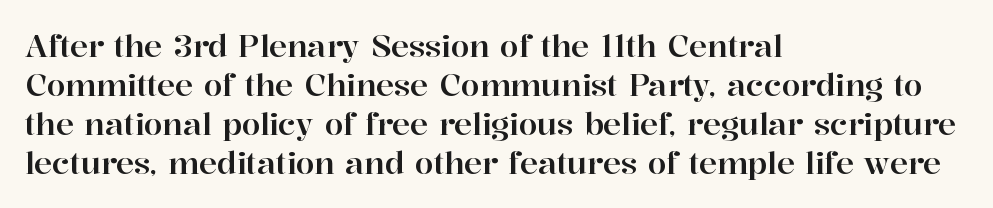
{"serif": "yes", "italic": "no", "width": "normal", "stroke_contrast": "high", "x_height": "medium", "monospaced": "no", "underline": "no", "align": "left", "line_spacing": "normal", "line_spacing_ratio": 1.3, "letter_spacing": "normal", "letter_spacing_em": 0.0, "glyph_px": 30}
